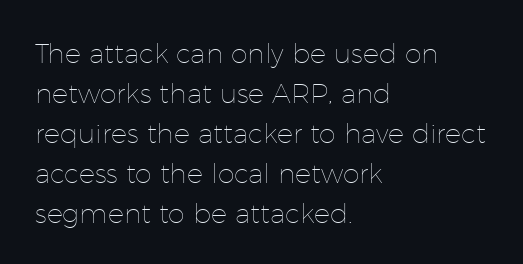
{"italic": "no", "bold": "no", "underline": "no", "align": "left", "line_spacing": "normal", "line_spacing_ratio": 1.48, "letter_spacing": "normal", "letter_spacing_em": 0.0, "glyph_px": 27}
